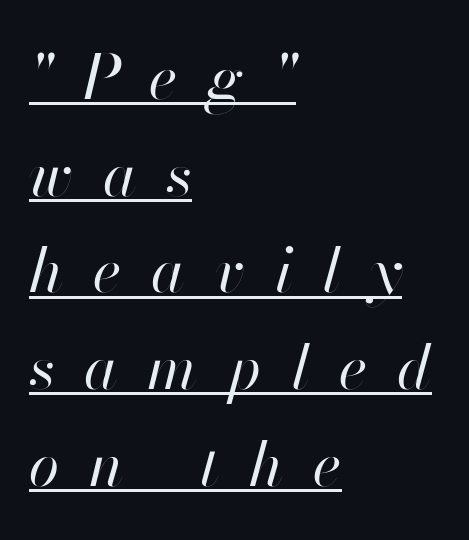
Where is the straight margin? On the left. The passage shown leans; its letterforms are oblique. Is this a fixed-width face? No — the glyphs have proportional, varying widths. Looks like someone drew a line under every word here. Caption: expanded tracking, letters set apart.
